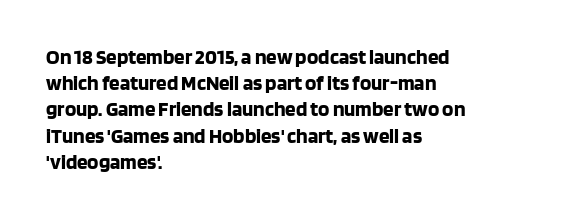
Q: Is the text bold? A: Yes.
Q: Is the text italic (slanted)? A: No, it is upright.
Q: Is the text underlined? A: No.
Q: How is the paragraph aligned? A: Left-aligned.
Q: Is the spacing between letters normal or unusually wide? A: Normal.
Q: Is the spacing between lines tight, normal or loose? A: Normal.
